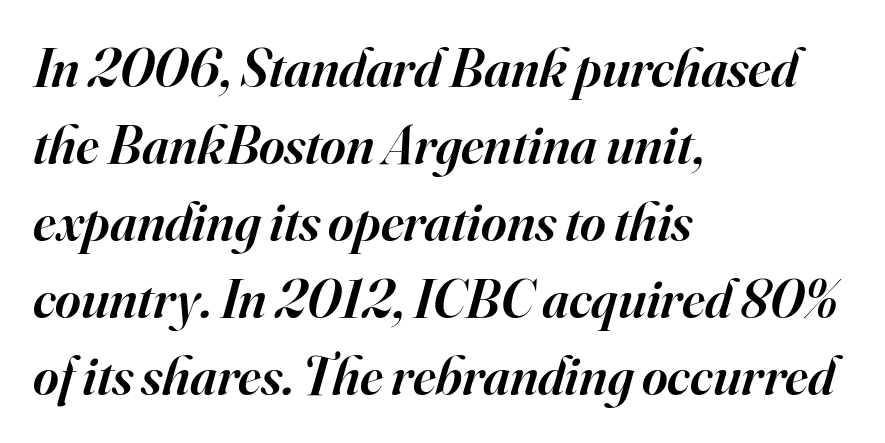
What's the leading like? Ordinary, nothing unusual. Quick note: underline off. Italic? Definitely — the glyphs are oblique. These lines are set flush left with a ragged right edge. Compared with typical body copy, the letter spacing here is the same. The letters advance in unequal steps, a hallmark of proportional type.
